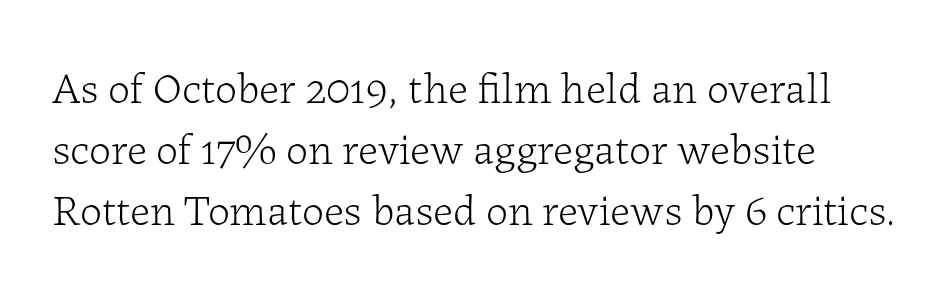
The image shows 44 px light serif type, upright; set normal line spacing (1.39x), normal letter spacing, not underlined; low stroke contrast and a medium x-height.
